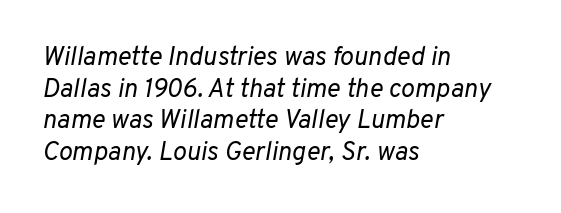
Q: Is the text bold? A: No.
Q: Is the text italic (slanted)? A: Yes, it leans right by about 10 degrees.
Q: Is the text underlined? A: No.
Q: How is the paragraph aligned? A: Left-aligned.
Q: Is the spacing between letters normal or unusually wide? A: Normal.
